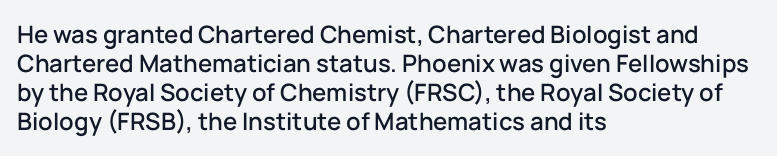
The image shows 24 px text type, upright; set left-aligned, line spacing 1.21x, normal letter spacing, not underlined.
